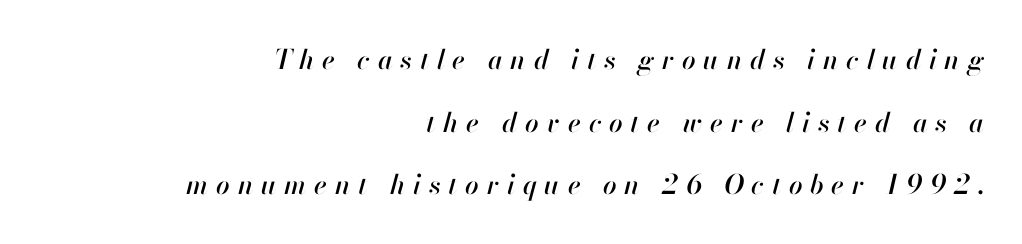
{"italic": "yes", "lean": "right", "slant_degrees": 13, "underline": "no", "align": "right", "line_spacing": "loose", "line_spacing_ratio": 2.32, "letter_spacing": "wide", "letter_spacing_em": 0.29, "glyph_px": 27}
